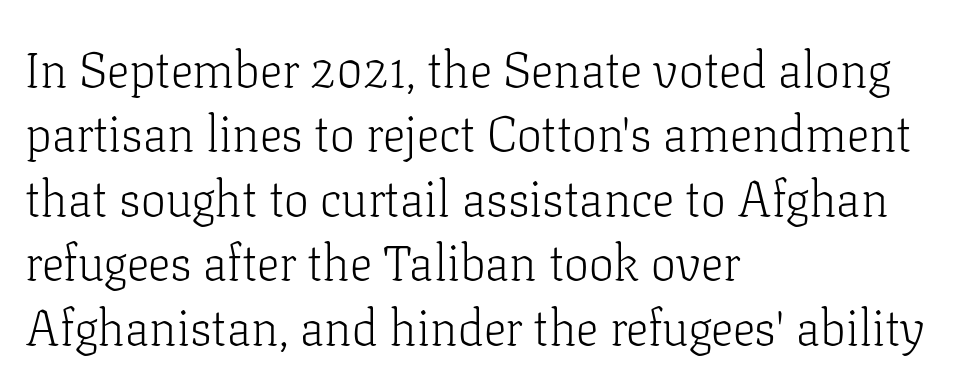
Q: Is the text bold? A: No.
Q: Is the text italic (slanted)? A: No, it is upright.
Q: Is the typeface a serif or a sans-serif typeface? A: Serif.
Q: Is the text underlined? A: No.
Q: How is the paragraph aligned? A: Left-aligned.
Q: Is the spacing between letters normal or unusually wide? A: Normal.
Q: Is the spacing between lines tight, normal or loose? A: Normal.
Q: Width (condensed, normal, or wide)? A: Normal.
Q: Stroke contrast? A: Low.
Q: x-height? A: Medium.
Q: Monospaced? A: No.
